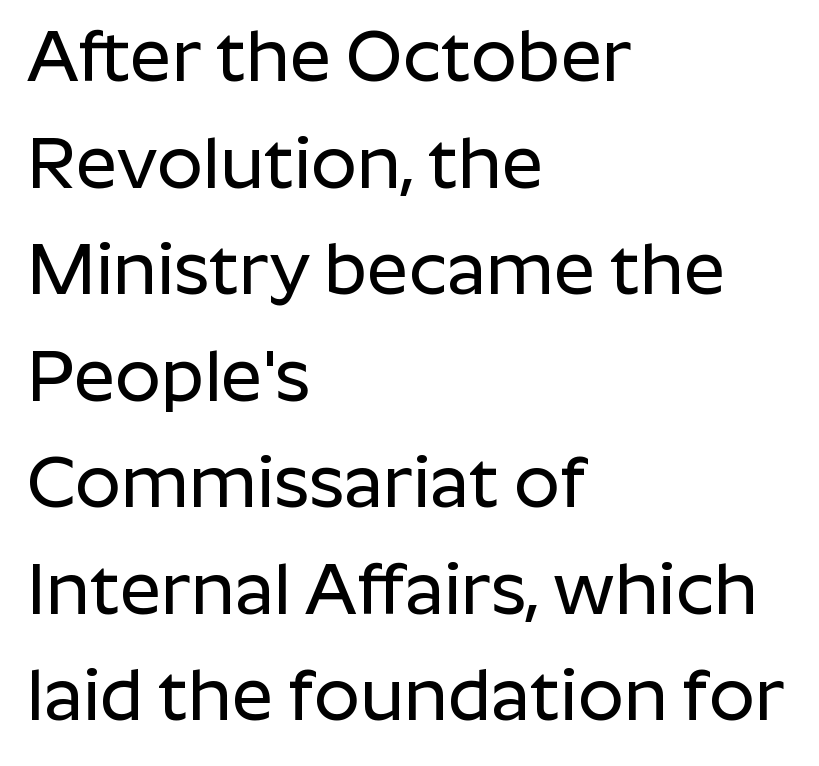
{"serif": "no", "italic": "no", "width": "normal", "stroke_contrast": "low", "x_height": "medium", "monospaced": "no", "underline": "no", "align": "left", "line_spacing": "normal", "line_spacing_ratio": 1.48, "letter_spacing": "normal", "letter_spacing_em": 0.0, "glyph_px": 72}
